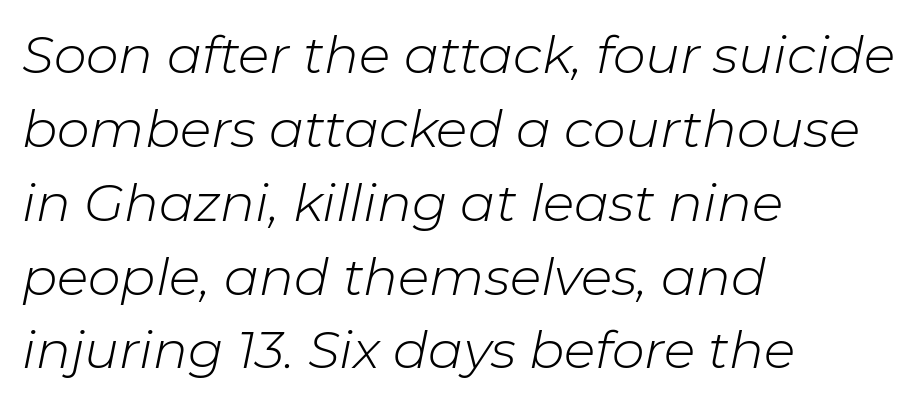
Weight: in the light-to-regular range. Check the space under the baseline: it is left empty. This is oblique type, the kind used for emphasis or titles. You could not count columns in this text — the font is proportionally spaced. Reading down the column, the eye jumps a familiar distance to each next line.
